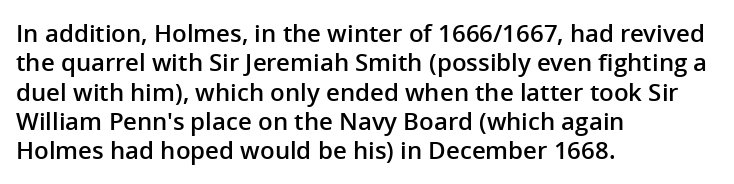
{"italic": "no", "bold": "semi", "underline": "no", "align": "left", "line_spacing_ratio": 1.22, "letter_spacing": "normal", "letter_spacing_em": 0.0, "glyph_px": 24}
